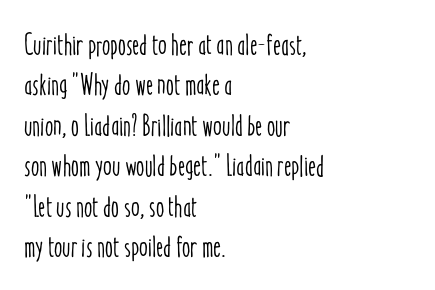
{"italic": "no", "width": "condensed", "stroke_contrast": "low", "x_height": "medium", "monospaced": "no", "underline": "no", "align": "left", "line_spacing": "normal", "line_spacing_ratio": 1.35, "letter_spacing": "normal", "letter_spacing_em": 0.0, "glyph_px": 30}
